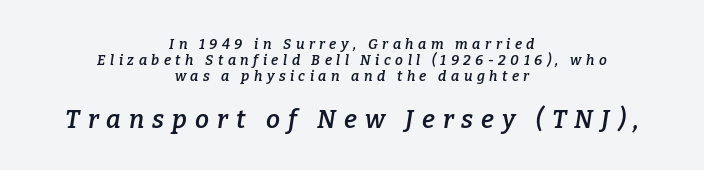
{"italic": "yes", "lean": "right", "slant_degrees": 9, "bold": "semi", "underline": "no", "align": "center", "line_spacing_ratio": 1.16, "letter_spacing": "wide", "letter_spacing_em": 0.32, "larger_block": "second", "size_ratio": 1.79, "glyph_px": 25}
